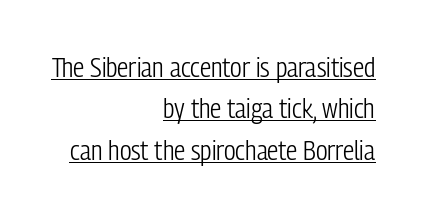
{"serif": "no", "italic": "no", "bold": "no", "weight": "light", "width": "condensed", "stroke_contrast": "low", "x_height": "medium", "monospaced": "no", "underline": "yes", "align": "right", "line_spacing": "normal", "line_spacing_ratio": 1.48, "letter_spacing": "normal", "letter_spacing_em": 0.0, "glyph_px": 28}
